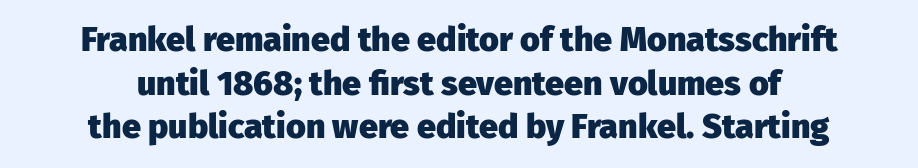
Q: Is the text bold? A: Yes.
Q: Is the text italic (slanted)? A: No, it is upright.
Q: Is the typeface a serif or a sans-serif typeface? A: Sans-serif.
Q: Is the text underlined? A: No.
Q: How is the paragraph aligned? A: Centered.
Q: Is the spacing between letters normal or unusually wide? A: Normal.
Q: Is the spacing between lines tight, normal or loose? A: Normal.
Q: Width (condensed, normal, or wide)? A: Normal.
Q: Stroke contrast? A: Low.
Q: x-height? A: Medium.
Q: Monospaced? A: No.
